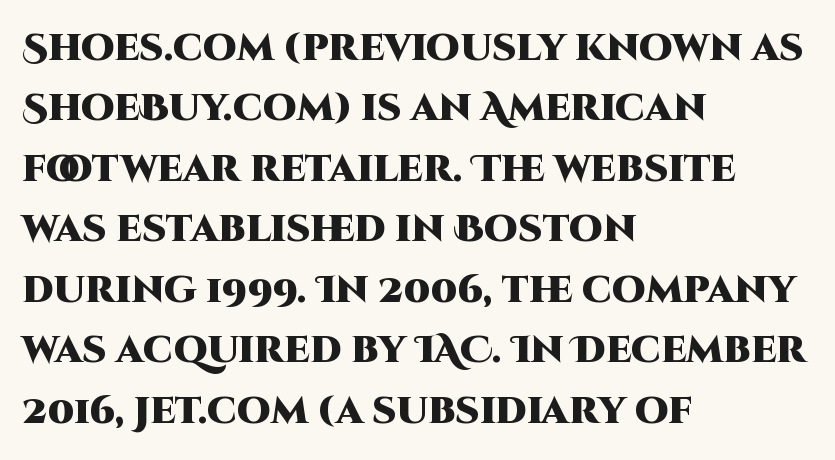
{"serif": "no", "italic": "no", "bold": "yes", "weight": "heavy", "width": "normal", "stroke_contrast": "high", "x_height": "large", "monospaced": "no", "underline": "no", "align": "left", "line_spacing": "normal", "line_spacing_ratio": 1.59, "letter_spacing": "normal", "letter_spacing_em": 0.0, "glyph_px": 38}
